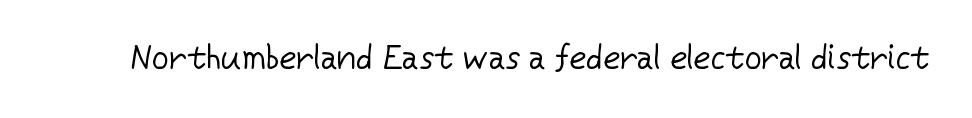
Q: Is the text bold? A: No.
Q: Is the text italic (slanted)? A: No, it is upright.
Q: Is the typeface a serif or a sans-serif typeface? A: Sans-serif.
Q: Is the text underlined? A: No.
Q: Is the spacing between letters normal or unusually wide? A: Normal.
Q: Width (condensed, normal, or wide)? A: Normal.
Q: Stroke contrast? A: Low.
Q: x-height? A: Medium.
Q: Monospaced? A: No.
